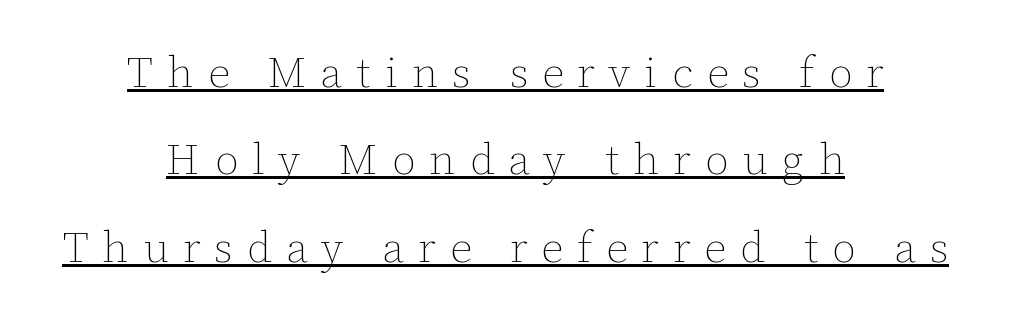
Q: Is the text bold? A: No.
Q: Is the text italic (slanted)? A: No, it is upright.
Q: Is the text underlined? A: Yes.
Q: How is the paragraph aligned? A: Centered.
Q: Is the spacing between letters normal or unusually wide? A: Unusually wide.
Q: Is the spacing between lines tight, normal or loose? A: Loose.
Q: Width (condensed, normal, or wide)? A: Normal.
Q: Stroke contrast? A: Low.
Q: x-height? A: Medium.
Q: Monospaced? A: No.
